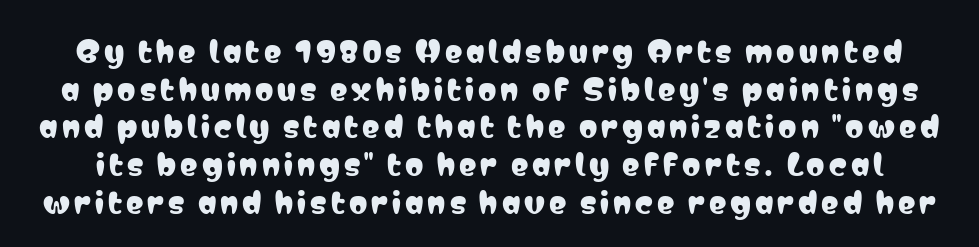
Style check: upright. This block has exactly the height ordinary leading produces. Is this a fixed-width face? No — the glyphs have proportional, varying widths. Nobody drew a line under any word here. No feet cap the strokes, marking this as sans-serif type.
